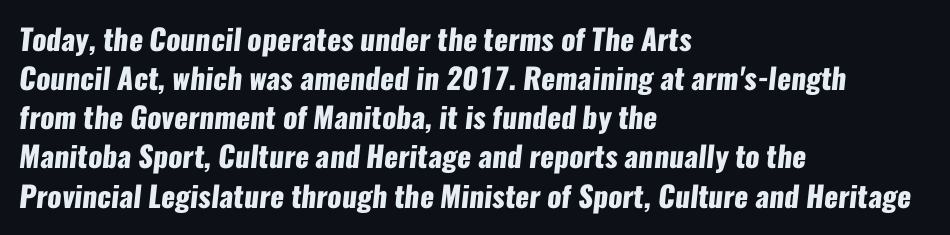
{"serif": "no", "bold": "yes", "weight": "heavy", "width": "condensed", "stroke_contrast": "low", "x_height": "medium", "monospaced": "no", "underline": "no", "align": "left", "line_spacing": "normal", "line_spacing_ratio": 1.35, "letter_spacing": "normal", "letter_spacing_em": 0.0, "glyph_px": 29}
